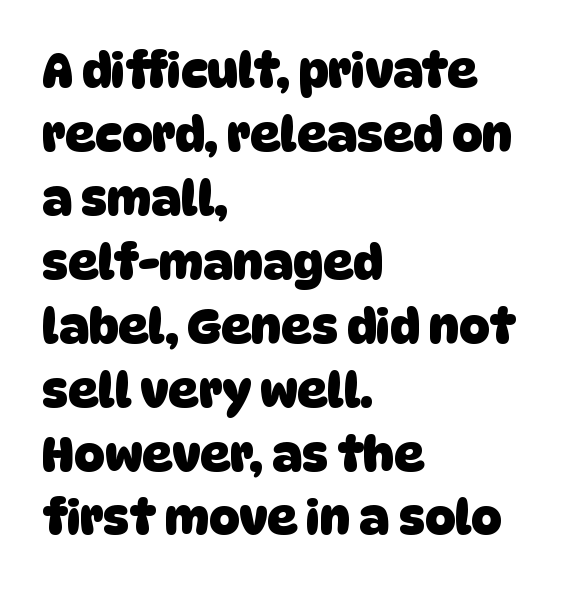
The image shows 47 px heavy sans-serif type; set left-aligned, normal line spacing (1.36x), normal letter spacing, not underlined; low stroke contrast and a large x-height.
